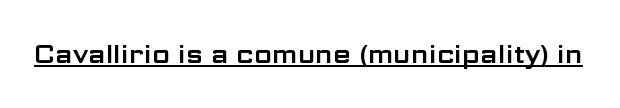
Posture: vertical. Is the letter spacing exaggerated? No — it looks like the ordinary default. These characters rest on top of a visible drawn line.
